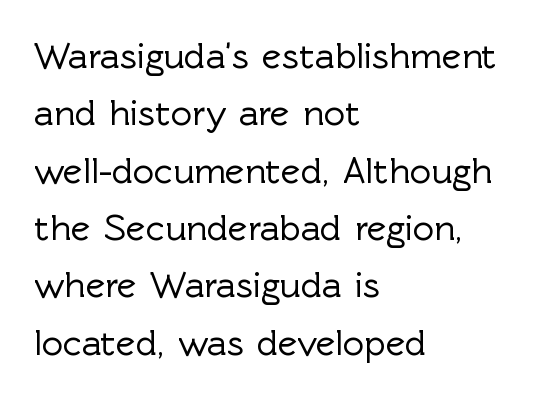
A typesetter would call this proportional, since set widths differ per character. Does the copy run flush right? No — it runs flush left. The letters stand straight up with perfectly vertical stems. Are there feet on the stems? There aren't — it's a sans. Summary of vertical rhythm: regular, with standard interline spacing. Compared with typical body copy, the letter spacing here is the same.
